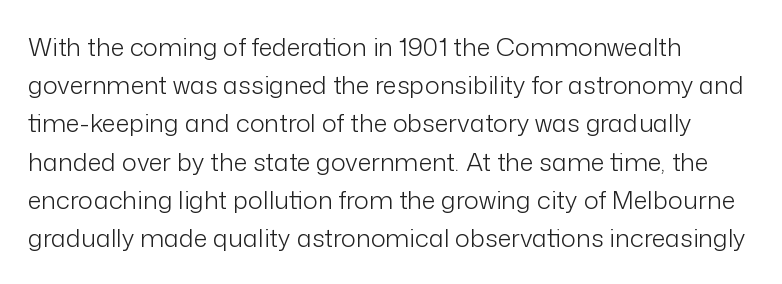
Does extra space separate the letters? No, they use regular spacing. Is this a heavy cut? Hardly; it is regular or lighter. Each new line begins a customary step beneath the previous one. Vertical strokes here are truly vertical. Has an underline been added? It has not.
